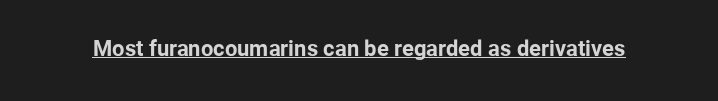
The face used here is rendered with its standard letterfit. These lines were composed using upright roman letters. Strokes here are thick enough to call this a true bold. Is there an underline? Yes — a line sits under the letters.
